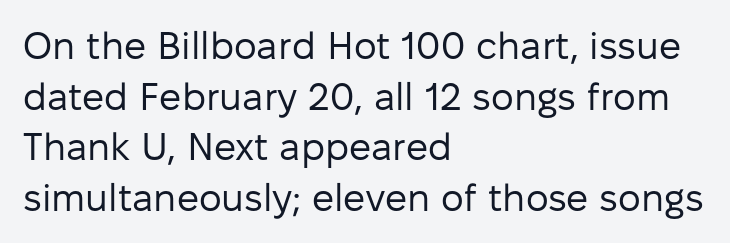
Proportional: the letters do not fall into vertical columns. You can tell from the bare stems that sans-serif type was used. You can tell it's not italic because the verticals are truly vertical. The lines are quadded left. Beneath every word, the page is bare.
